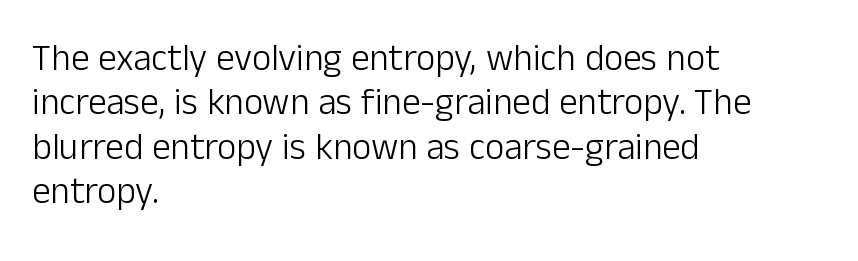
Q: Is the text bold? A: No.
Q: Is the text italic (slanted)? A: No, it is upright.
Q: Is the typeface a serif or a sans-serif typeface? A: Sans-serif.
Q: Is the text underlined? A: No.
Q: How is the paragraph aligned? A: Left-aligned.
Q: Is the spacing between letters normal or unusually wide? A: Normal.
Q: Width (condensed, normal, or wide)? A: Normal.
Q: Stroke contrast? A: Low.
Q: x-height? A: Medium.
Q: Monospaced? A: No.
